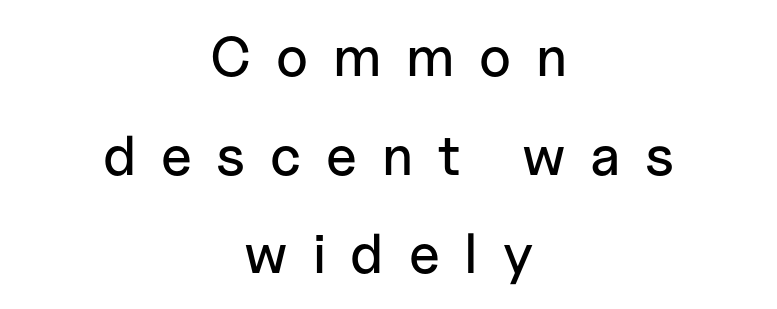
Each letter keeps its own natural width here, so spacing adapts to shape. Observe the wide spacing: letters keep a clear distance from each other. Every character sits straight up, as roman type does. The passage shown is typeset with a sans-serif family.
